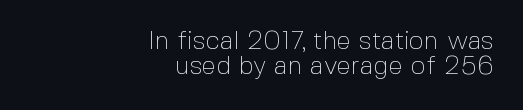
The image shows 26 px text type, upright; set right-aligned, tight line spacing (0.98x), normal letter spacing, not underlined.
